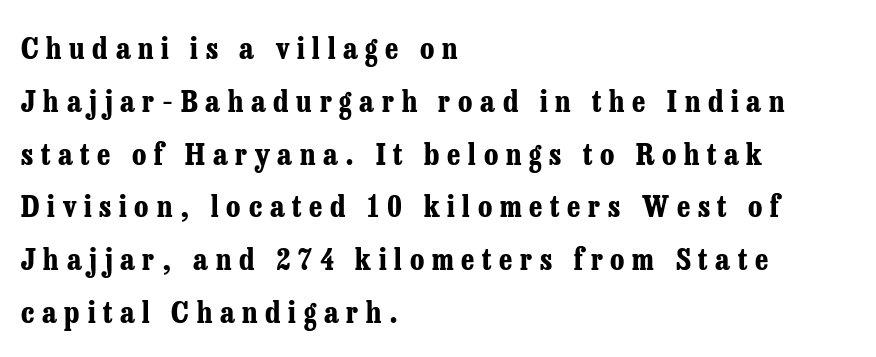
Q: Is the text bold? A: Yes.
Q: Is the text italic (slanted)? A: No, it is upright.
Q: Is the typeface a serif or a sans-serif typeface? A: Serif.
Q: Is the text underlined? A: No.
Q: How is the paragraph aligned? A: Left-aligned.
Q: Is the spacing between letters normal or unusually wide? A: Unusually wide.
Q: Width (condensed, normal, or wide)? A: Condensed.
Q: Stroke contrast? A: Low.
Q: x-height? A: Medium.
Q: Monospaced? A: No.
